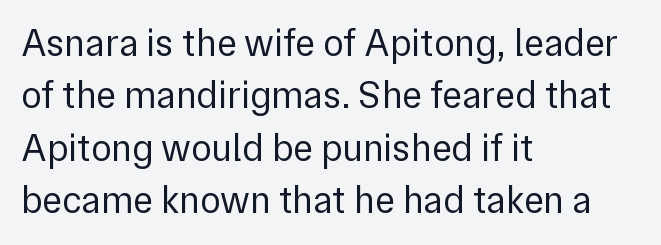
The image shows 38 px regular-weight sans-serif type, upright; set left-aligned, normal line spacing (1.38x), normal letter spacing, not underlined; a medium x-height.
